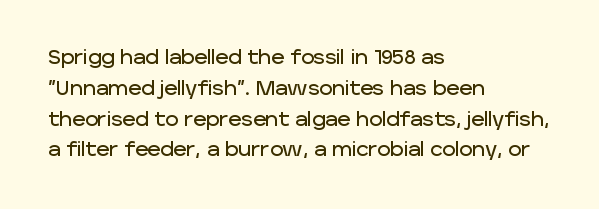
Letter spacing: default. This rendering uses left alignment, leaving the right contour irregular. The axis of the letterforms is exactly vertical. Evenly set lines give the paragraph a standard silhouette.
